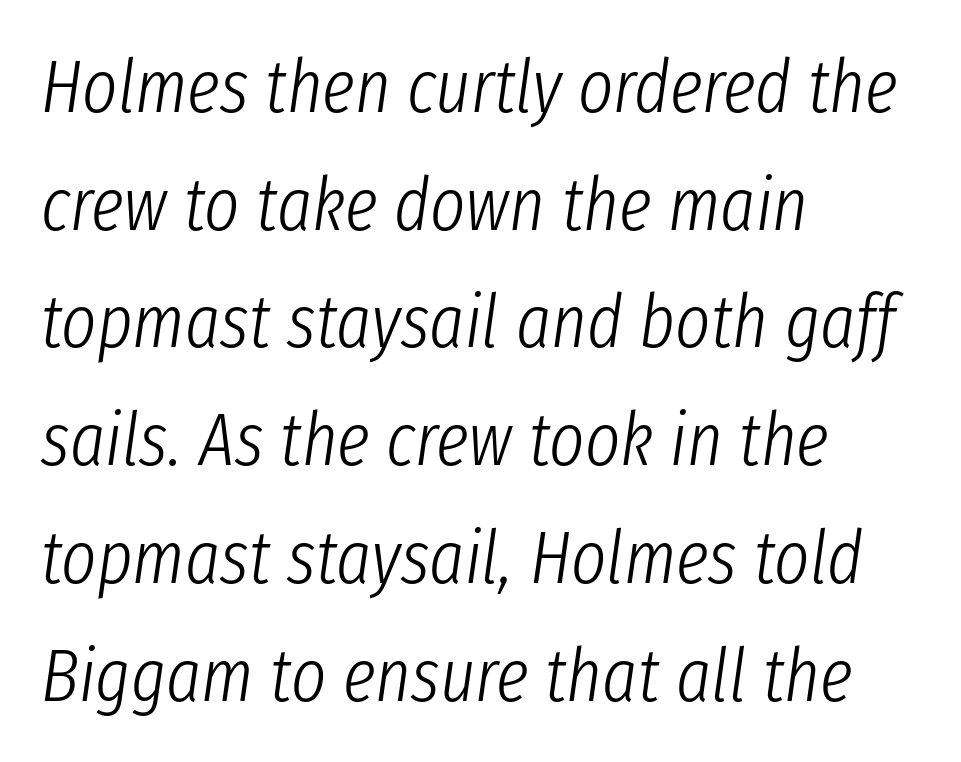
The image shows 75 px light, condensed type, italic (leaning right); set left-aligned, normal line spacing (1.57x), normal letter spacing, not underlined; low stroke contrast and a medium x-height.
